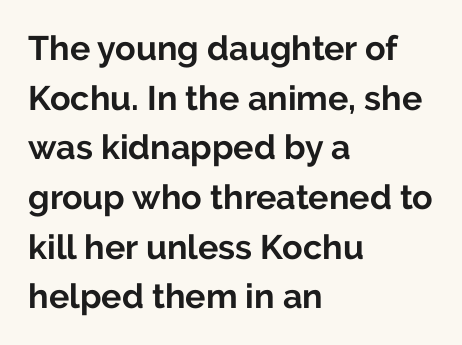
{"serif": "no", "italic": "no", "bold": "yes", "weight": "bold", "width": "normal", "stroke_contrast": "low", "x_height": "medium", "monospaced": "no", "underline": "no", "align": "left", "line_spacing": "normal", "line_spacing_ratio": 1.46, "letter_spacing": "normal", "letter_spacing_em": 0.0, "glyph_px": 34}
